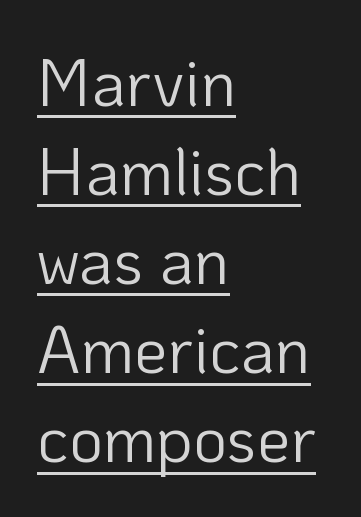
Q: Is the text bold? A: No.
Q: Is the text italic (slanted)? A: No, it is upright.
Q: Is the typeface a serif or a sans-serif typeface? A: Sans-serif.
Q: Is the text underlined? A: Yes.
Q: How is the paragraph aligned? A: Left-aligned.
Q: Is the spacing between letters normal or unusually wide? A: Normal.
Q: Is the spacing between lines tight, normal or loose? A: Normal.
Q: Width (condensed, normal, or wide)? A: Normal.
Q: Stroke contrast? A: Low.
Q: x-height? A: Medium.
Q: Monospaced? A: No.
